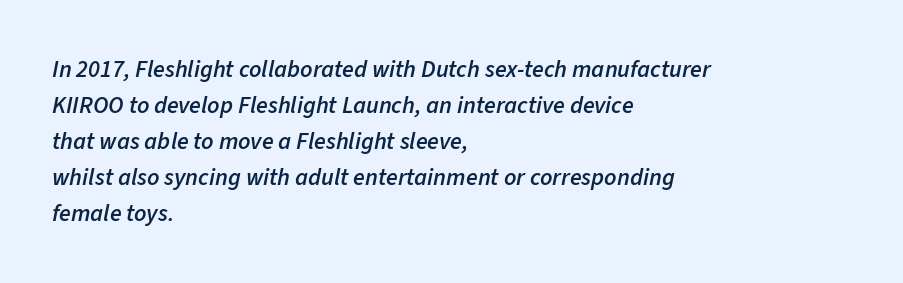
{"italic": "yes", "lean": "right", "slant_degrees": 11, "bold": "semi", "underline": "no", "align": "left", "line_spacing": "normal", "line_spacing_ratio": 1.5, "letter_spacing": "normal", "letter_spacing_em": 0.0, "glyph_px": 24}
